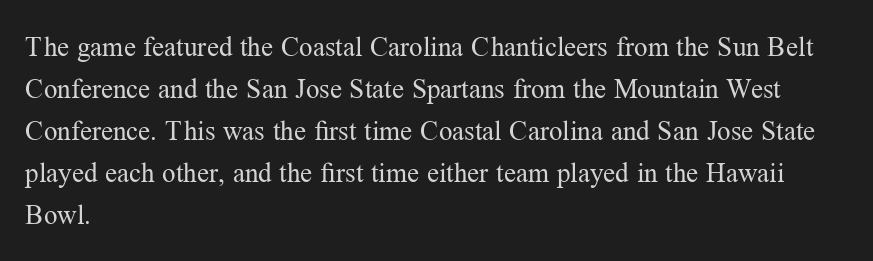
Q: Is the text bold? A: No.
Q: Is the text italic (slanted)? A: No, it is upright.
Q: Is the text underlined? A: No.
Q: How is the paragraph aligned? A: Left-aligned.
Q: Is the spacing between letters normal or unusually wide? A: Normal.
Q: Is the spacing between lines tight, normal or loose? A: Normal.
